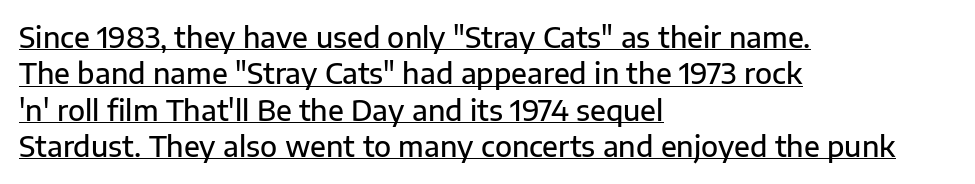
{"serif": "no", "italic": "no", "bold": "semi", "weight": "semibold", "width": "normal", "stroke_contrast": "low", "x_height": "medium", "monospaced": "no", "underline": "yes", "align": "left", "line_spacing": "normal", "line_spacing_ratio": 1.3, "letter_spacing": "normal", "letter_spacing_em": 0.0, "glyph_px": 28}
